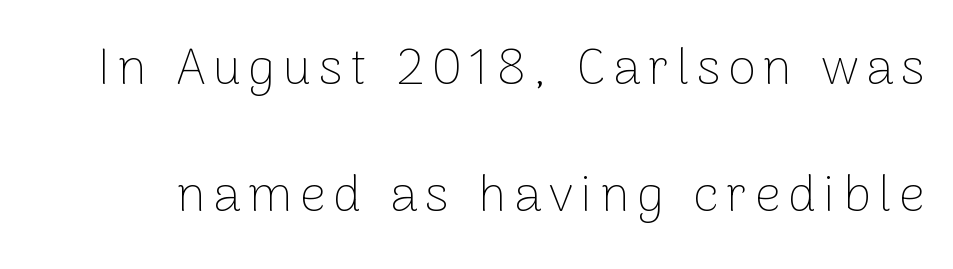
Nope, no serifs anywhere on these letters. Proportional: the letters do not fall into vertical columns. A light-to-regular cut is what we see here. Nope, not italic — everything's standing straight.
